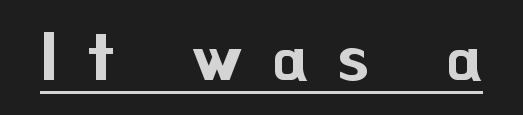
The image shows 66 px sans-serif type, upright; set unusually wide letter spacing (+0.46 em), underlined; low stroke contrast and a small x-height.
